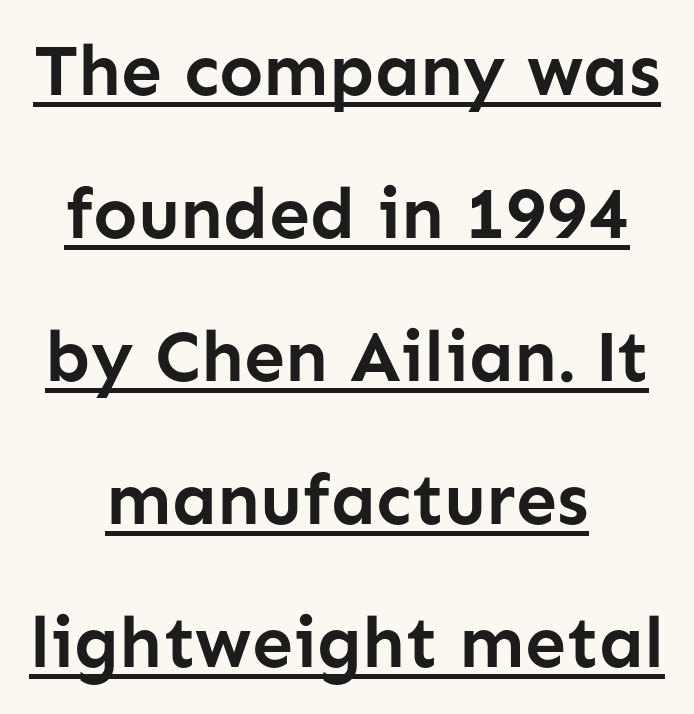
Q: Is the text bold? A: Yes.
Q: Is the text italic (slanted)? A: No, it is upright.
Q: Is the typeface a serif or a sans-serif typeface? A: Sans-serif.
Q: Is the text underlined? A: Yes.
Q: How is the paragraph aligned? A: Centered.
Q: Is the spacing between letters normal or unusually wide? A: Normal.
Q: Is the spacing between lines tight, normal or loose? A: Loose.
Q: Width (condensed, normal, or wide)? A: Normal.
Q: Stroke contrast? A: Low.
Q: x-height? A: Medium.
Q: Monospaced? A: No.
